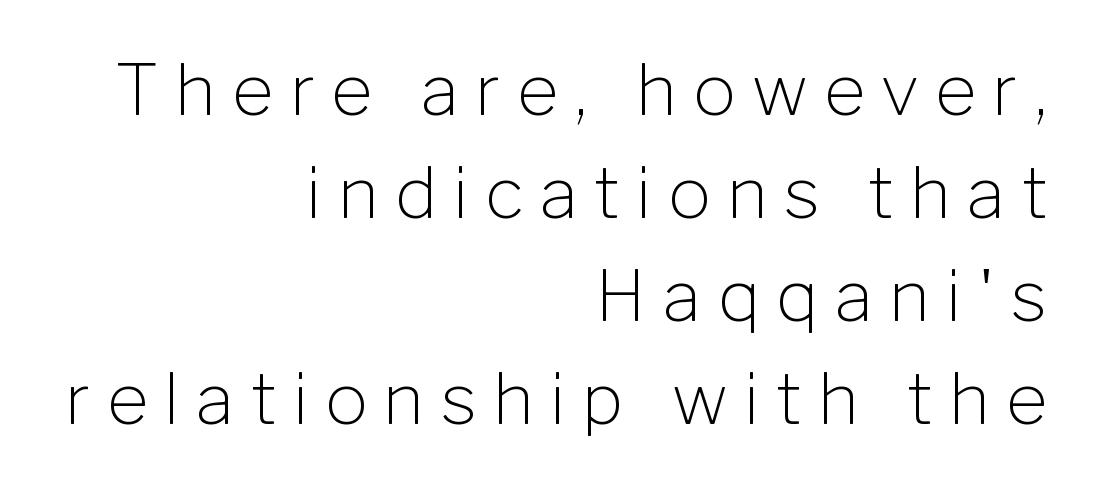
{"serif": "no", "italic": "no", "bold": "no", "weight": "light", "width": "normal", "stroke_contrast": "low", "x_height": "medium", "monospaced": "no", "underline": "no", "align": "right", "line_spacing": "normal", "line_spacing_ratio": 1.45, "letter_spacing": "wide", "letter_spacing_em": 0.23, "glyph_px": 71}
